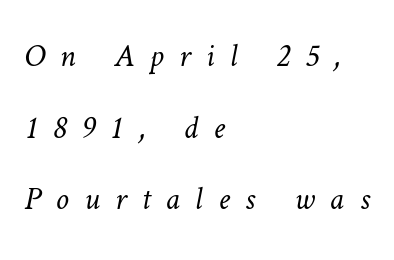
The image shows 33 px light type; set left-aligned, loose line spacing (2.17x), unusually wide letter spacing (+0.46 em), not underlined; low stroke contrast and a medium x-height.
